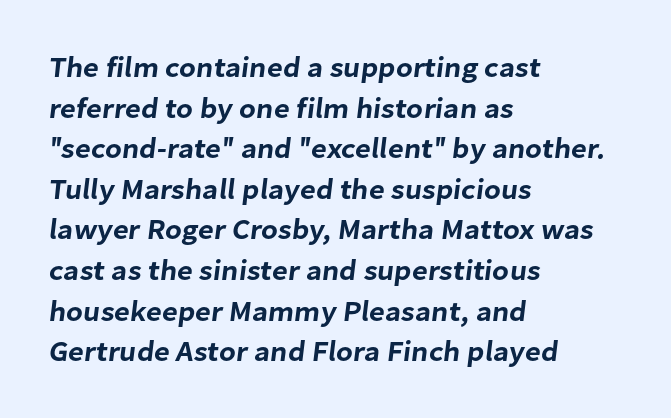
Q: Is the typeface a serif or a sans-serif typeface? A: Sans-serif.
Q: Is the text underlined? A: No.
Q: How is the paragraph aligned? A: Left-aligned.
Q: Is the spacing between letters normal or unusually wide? A: Normal.
Q: Is the spacing between lines tight, normal or loose? A: Normal.
Q: Width (condensed, normal, or wide)? A: Normal.
Q: Stroke contrast? A: Low.
Q: x-height? A: Medium.
Q: Monospaced? A: No.
